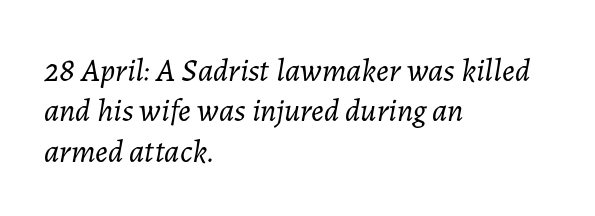
{"italic": "yes", "lean": "right", "slant_degrees": 7, "bold": "no", "weight": "light", "width": "normal", "stroke_contrast": "low", "x_height": "medium", "monospaced": "no", "underline": "no", "align": "left", "line_spacing": "normal", "line_spacing_ratio": 1.26, "letter_spacing": "normal", "letter_spacing_em": 0.0, "glyph_px": 32}
